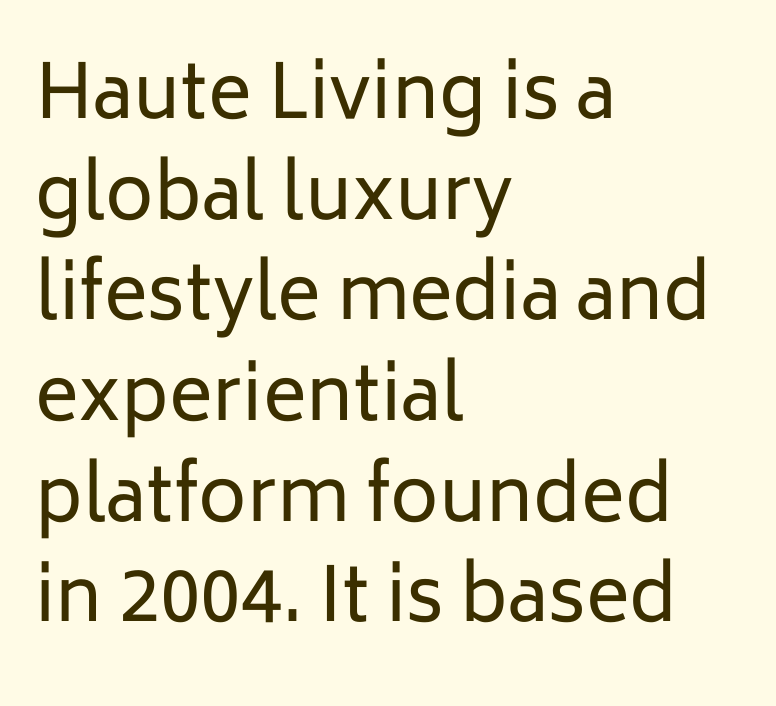
The image shows 74 px regular-weight sans-serif type, upright; set left-aligned, normal line spacing (1.36x), normal letter spacing, not underlined; low stroke contrast and a medium x-height.
